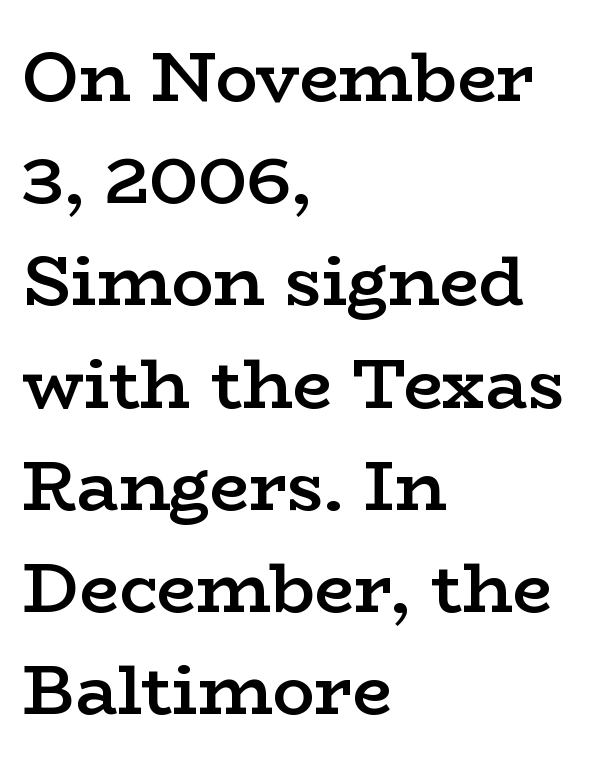
The glyphs in this specimen are seriffed. Students, note that the glyphs here touch the page at normal intervals. You could not count columns in this text — the font is proportionally spaced. Honestly, the row spacing looks completely unremarkable.
